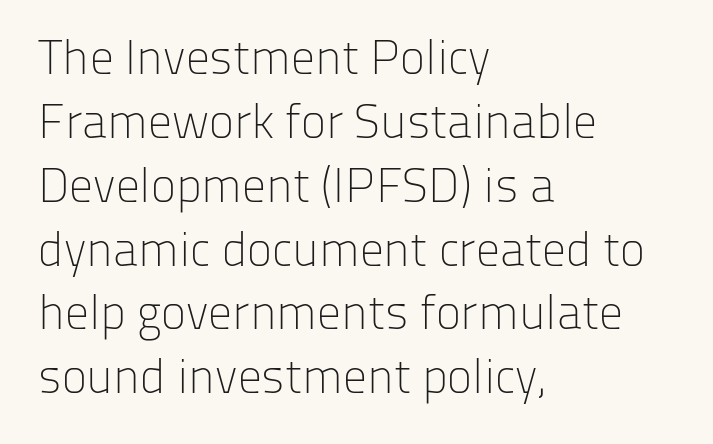
Q: Is the text bold? A: No.
Q: Is the text italic (slanted)? A: No, it is upright.
Q: Is the typeface a serif or a sans-serif typeface? A: Sans-serif.
Q: Is the text underlined? A: No.
Q: How is the paragraph aligned? A: Left-aligned.
Q: Is the spacing between letters normal or unusually wide? A: Normal.
Q: Is the spacing between lines tight, normal or loose? A: Normal.
Q: Width (condensed, normal, or wide)? A: Normal.
Q: Stroke contrast? A: Low.
Q: x-height? A: Medium.
Q: Monospaced? A: No.
